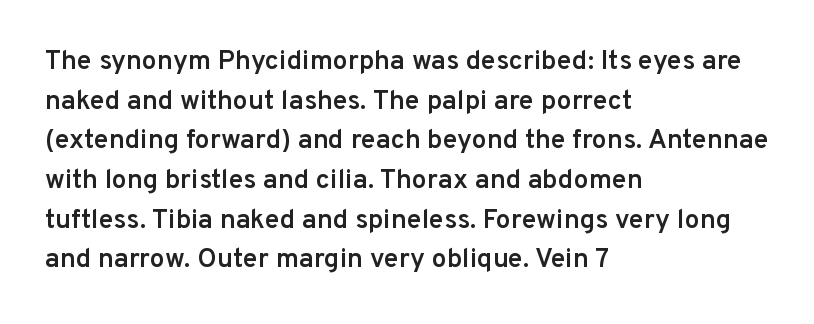
Q: Is the text bold? A: Semi-bold.
Q: Is the text italic (slanted)? A: No, it is upright.
Q: Is the text underlined? A: No.
Q: How is the paragraph aligned? A: Left-aligned.
Q: Is the spacing between letters normal or unusually wide? A: Normal.
Q: Is the spacing between lines tight, normal or loose? A: Normal.
